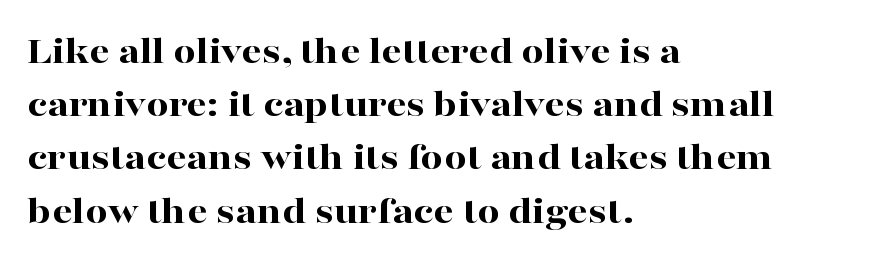
Q: Is the text bold? A: Yes.
Q: Is the text italic (slanted)? A: No, it is upright.
Q: Is the typeface a serif or a sans-serif typeface? A: Serif.
Q: Is the text underlined? A: No.
Q: How is the paragraph aligned? A: Left-aligned.
Q: Is the spacing between letters normal or unusually wide? A: Normal.
Q: Is the spacing between lines tight, normal or loose? A: Normal.
Q: Width (condensed, normal, or wide)? A: Wide.
Q: Stroke contrast? A: High.
Q: x-height? A: Medium.
Q: Monospaced? A: No.
